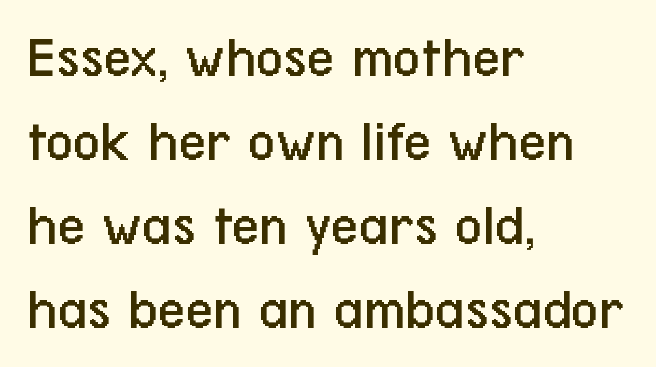
The image shows 60 px regular-weight, condensed sans-serif type, upright; set left-aligned, normal line spacing (1.4x), normal letter spacing, not underlined; low stroke contrast and a medium x-height.
